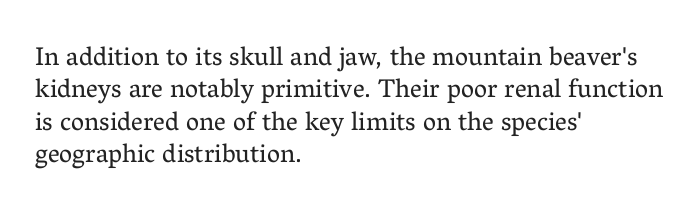
Line spacing here is normal. Nobody touched the tracking dial on this one. Quick note: underline off. Designer's note — italics off, roman on. The lines are quadded left.
